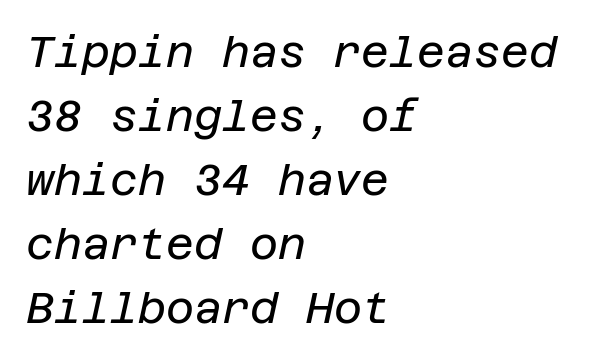
{"italic": "yes", "lean": "right", "slant_degrees": 12, "bold": "no", "weight": "regular", "width": "normal", "stroke_contrast": "low", "x_height": "large", "underline": "no", "align": "left", "line_spacing": "normal", "line_spacing_ratio": 1.49, "letter_spacing": "normal", "letter_spacing_em": 0.0, "glyph_px": 43}
